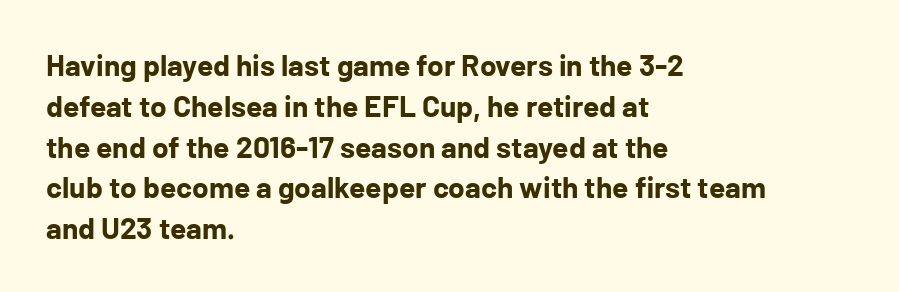
The image shows 30 px bold sans-serif type, upright; set left-aligned, normal line spacing (1.36x), normal letter spacing, not underlined; low stroke contrast and a medium x-height.
